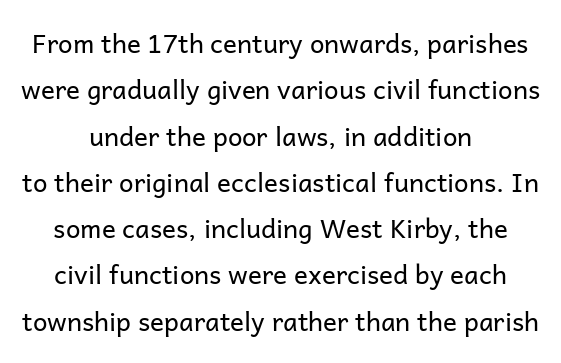
Q: Is the text bold? A: No.
Q: Is the text italic (slanted)? A: No, it is upright.
Q: Is the text underlined? A: No.
Q: How is the paragraph aligned? A: Centered.
Q: Is the spacing between letters normal or unusually wide? A: Normal.
